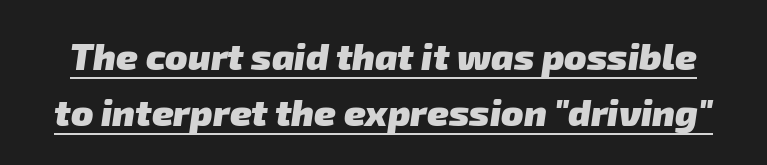
Plenty of ink on the page — the face is bold. The horizontal fit of the characters is conventional and even. This block has exactly the height ordinary leading produces. Serif or sans? Sans — the stroke terminals are bare. Somebody hit Ctrl+U on this one — the words are underlined.
